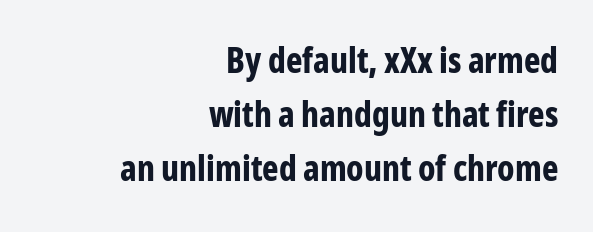
Q: Is the text bold? A: Yes.
Q: Is the text italic (slanted)? A: No, it is upright.
Q: Is the typeface a serif or a sans-serif typeface? A: Sans-serif.
Q: Is the text underlined? A: No.
Q: How is the paragraph aligned? A: Right-aligned.
Q: Is the spacing between letters normal or unusually wide? A: Normal.
Q: Is the spacing between lines tight, normal or loose? A: Normal.
Q: Width (condensed, normal, or wide)? A: Condensed.
Q: Stroke contrast? A: Low.
Q: x-height? A: Medium.
Q: Monospaced? A: No.
